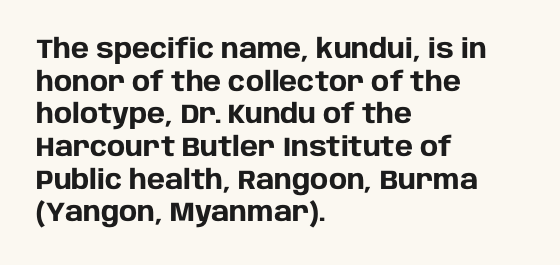
The glyphs are unaccompanied by any horizontal stroke below them. The passage shown is emphatically bold. The lettering holds an erect, upright posture throughout. Here the glyphs are tracked normally, forming tight word shapes.
